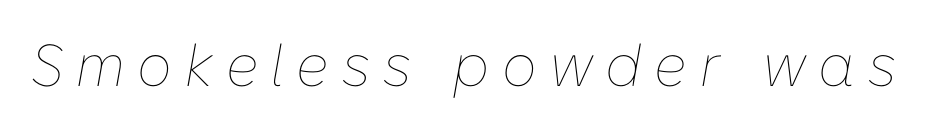
Q: Is the text bold? A: No.
Q: Is the text italic (slanted)? A: Yes, it leans right by about 10 degrees.
Q: Is the text underlined? A: No.
Q: Is the spacing between letters normal or unusually wide? A: Unusually wide.
Q: Width (condensed, normal, or wide)? A: Normal.
Q: Stroke contrast? A: Low.
Q: x-height? A: Medium.
Q: Monospaced? A: No.
